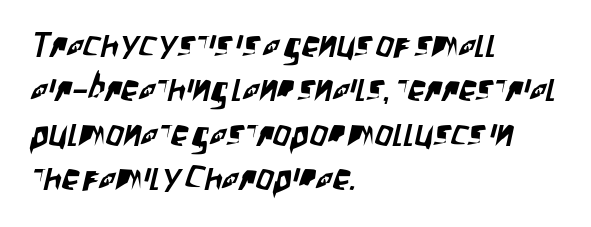
{"serif": "no", "width": "condensed", "stroke_contrast": "low", "x_height": "large", "monospaced": "no", "underline": "no", "align": "left", "line_spacing": "normal", "line_spacing_ratio": 1.27, "letter_spacing": "normal", "letter_spacing_em": 0.0, "glyph_px": 35}
